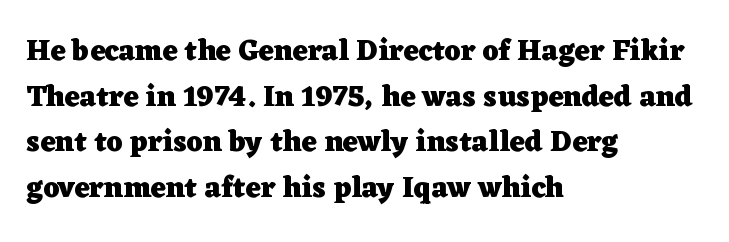
Summary of weight: heavy, a full bold. Yep, those are serifs on the letters. Is there much room between lines? A standard amount, neither cramped nor airy. This sample is left-justified, so line endings fall wherever the words run out. Here the glyphs are tracked normally, forming tight word shapes.
